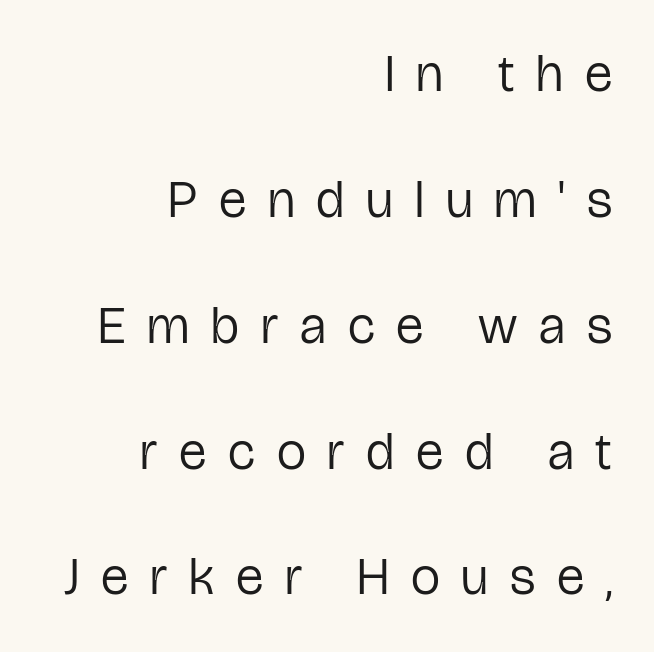
Q: Is the text bold? A: No.
Q: Is the text italic (slanted)? A: No, it is upright.
Q: Is the typeface a serif or a sans-serif typeface? A: Sans-serif.
Q: Is the text underlined? A: No.
Q: How is the paragraph aligned? A: Right-aligned.
Q: Is the spacing between letters normal or unusually wide? A: Unusually wide.
Q: Is the spacing between lines tight, normal or loose? A: Loose.
Q: Width (condensed, normal, or wide)? A: Condensed.
Q: Stroke contrast? A: Low.
Q: x-height? A: Medium.
Q: Monospaced? A: No.
